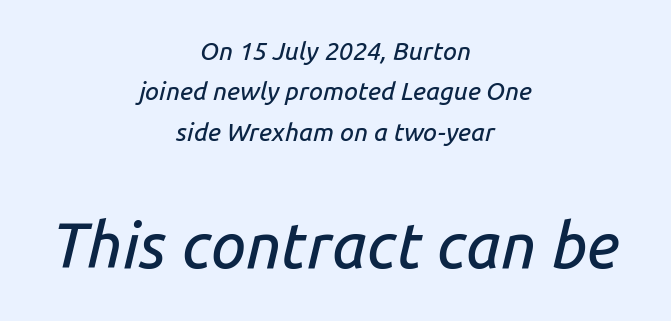
{"italic": "yes", "lean": "right", "slant_degrees": 14, "width": "normal", "stroke_contrast": "low", "x_height": "medium", "monospaced": "no", "underline": "no", "align": "center", "line_spacing": "normal", "line_spacing_ratio": 1.62, "letter_spacing": "normal", "letter_spacing_em": 0.0, "larger_block": "second", "size_ratio": 2.52, "glyph_px": 63}
